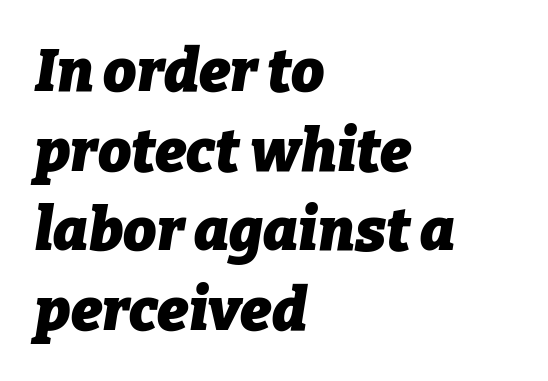
In terms of posture, this sample is oblique. Nobody drew a line under any word here. You could not count columns in this text — the font is proportionally spaced. Every row of glyphs begins at an identical x-position on the left.
